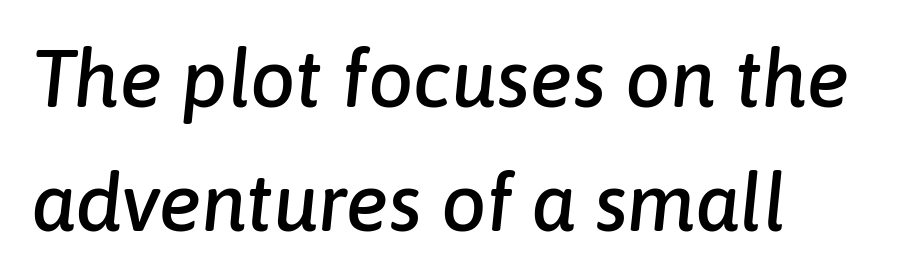
The image shows 80 px text type, italic (leaning right); set normal line spacing (1.55x), normal letter spacing, not underlined; low stroke contrast and a medium x-height.
